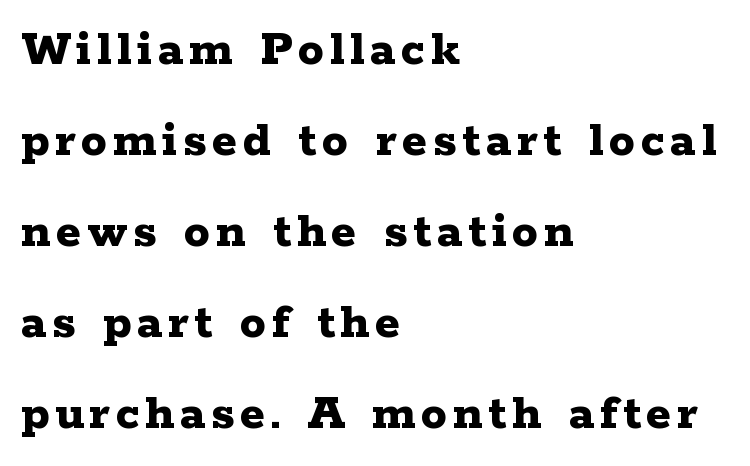
The ragged edge is on the right, which tells us the setting is flush left. You'd pick this weight for a headline — it's a proper bold. Plain, unruled lines of type. Quick note: not italic, upright.
